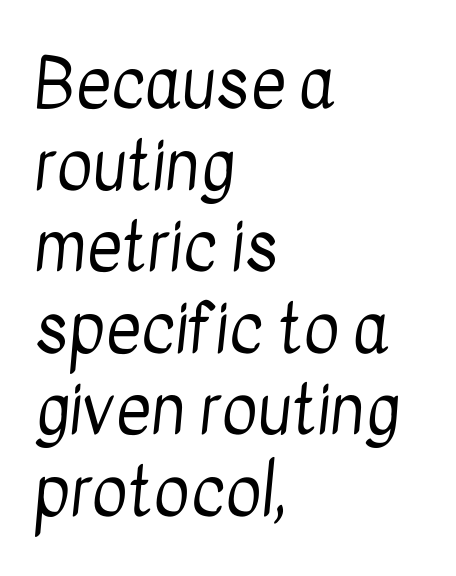
{"serif": "no", "bold": "no", "weight": "regular", "width": "condensed", "stroke_contrast": "low", "x_height": "medium", "monospaced": "no", "underline": "no", "align": "left", "line_spacing_ratio": 1.2, "letter_spacing": "normal", "letter_spacing_em": 0.0, "glyph_px": 68}
